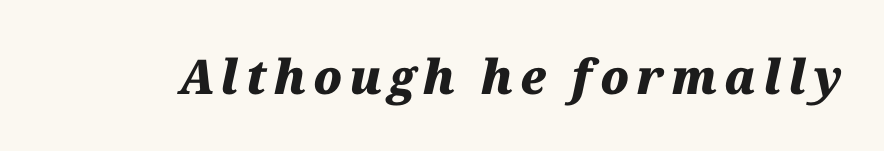
Q: Is the text bold? A: Yes.
Q: Is the text italic (slanted)? A: Yes, it leans right by about 12 degrees.
Q: Is the text underlined? A: No.
Q: Width (condensed, normal, or wide)? A: Normal.
Q: Stroke contrast? A: Medium.
Q: x-height? A: Medium.
Q: Monospaced? A: No.
